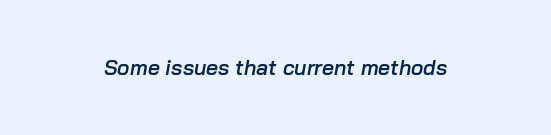
{"italic": "yes", "lean": "right", "slant_degrees": 10, "bold": "semi", "underline": "no", "letter_spacing": "normal", "letter_spacing_em": 0.0, "glyph_px": 21}
